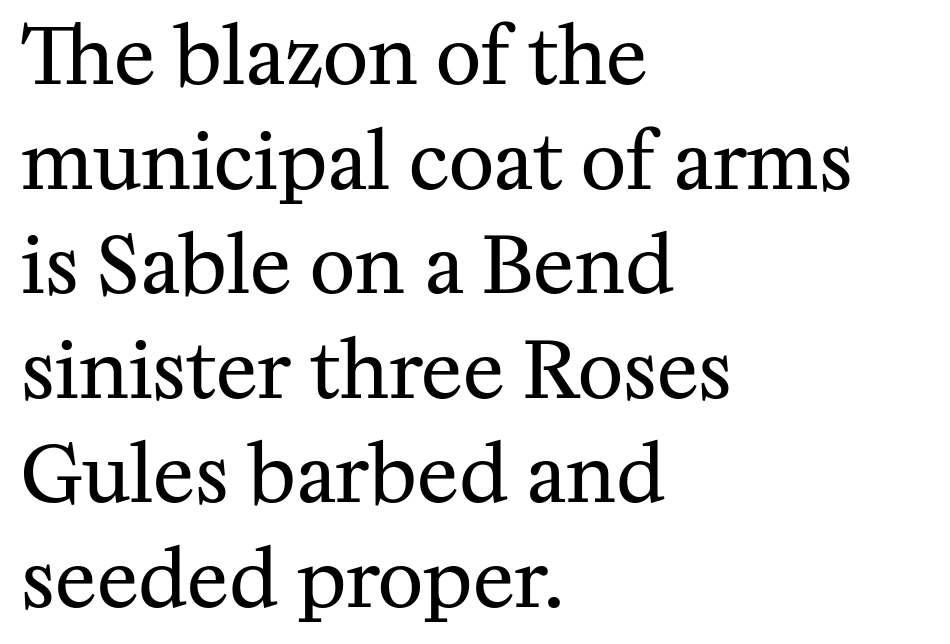
The image shows 78 px regular-weight serif type, upright; set left-aligned, normal line spacing (1.34x), normal letter spacing, not underlined; medium stroke contrast and a medium x-height.
